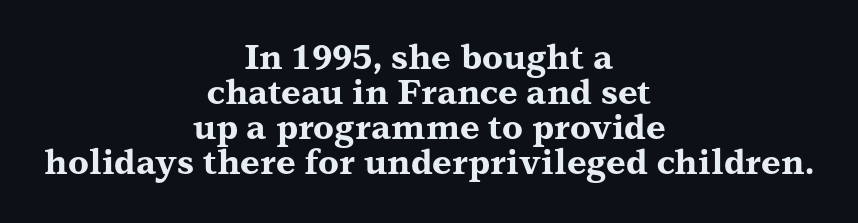
Q: Is the text bold? A: Yes.
Q: Is the text italic (slanted)? A: No, it is upright.
Q: Is the typeface a serif or a sans-serif typeface? A: Serif.
Q: Is the text underlined? A: No.
Q: How is the paragraph aligned? A: Centered.
Q: Is the spacing between letters normal or unusually wide? A: Normal.
Q: Is the spacing between lines tight, normal or loose? A: Tight.
Q: Width (condensed, normal, or wide)? A: Wide.
Q: Stroke contrast? A: Medium.
Q: x-height? A: Medium.
Q: Monospaced? A: No.
